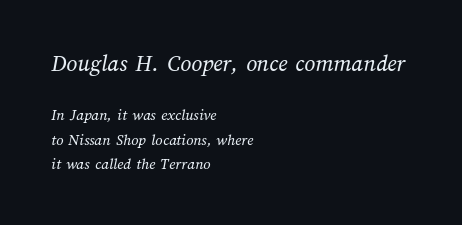
{"bold": "no", "underline": "no", "align": "left", "line_spacing": "normal", "line_spacing_ratio": 1.54, "letter_spacing": "normal", "letter_spacing_em": 0.0, "larger_block": "first", "size_ratio": 1.5, "glyph_px": 24}
